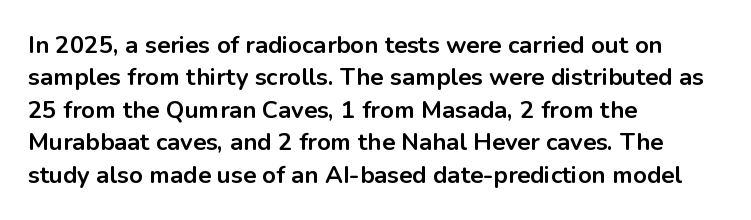
The image shows 24 px bold type, upright; set left-aligned, normal line spacing (1.35x), normal letter spacing, not underlined.
